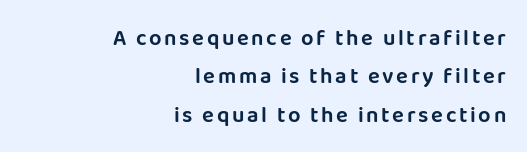
The image shows 22 px text type, upright; set right-aligned, line spacing 1.75x, not underlined.
